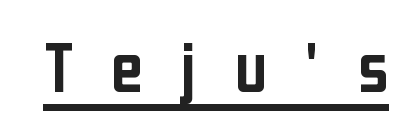
You could not count columns in this text — the font is proportionally spaced. These lines have a slow, spaced-out rhythm from letter to letter. The typography opts for an upright posture over an oblique one. Descenders here cross a horizontal rule under the line. What kind of face is this? One without serifs — a sans.
